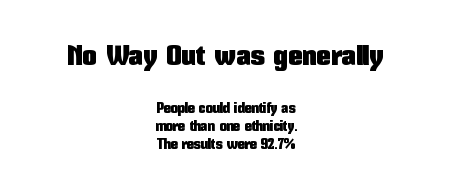
The foot of each line stays bare and open. The designer left line spacing at the default. The designer went with a sans here, leaving each stem footless. Top chunk: large. Bottom chunk: small. Do the characters align in a grid? No, the font is proportional.
